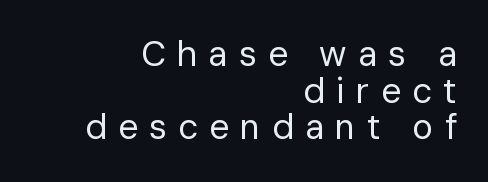
Q: Is the text bold? A: No.
Q: Is the text italic (slanted)? A: No, it is upright.
Q: Is the typeface a serif or a sans-serif typeface? A: Sans-serif.
Q: Is the text underlined? A: No.
Q: How is the paragraph aligned? A: Right-aligned.
Q: Is the spacing between letters normal or unusually wide? A: Unusually wide.
Q: Is the spacing between lines tight, normal or loose? A: Tight.
Q: Width (condensed, normal, or wide)? A: Normal.
Q: Stroke contrast? A: Low.
Q: x-height? A: Medium.
Q: Monospaced? A: No.
